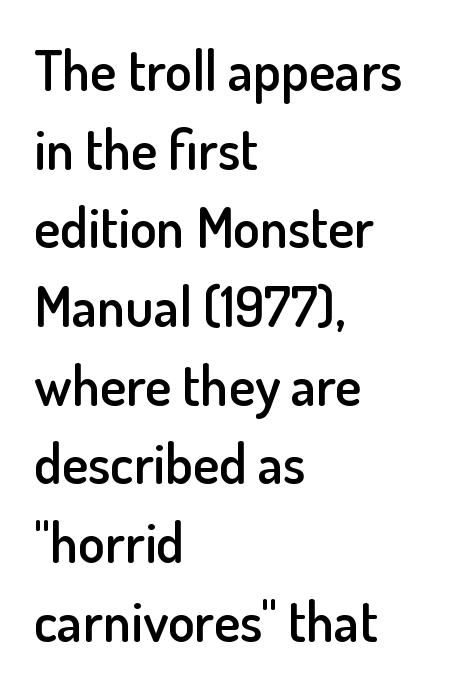
The image shows 55 px semibold sans-serif type, upright; set left-aligned, normal line spacing (1.43x), normal letter spacing, not underlined; low stroke contrast and a small x-height.
